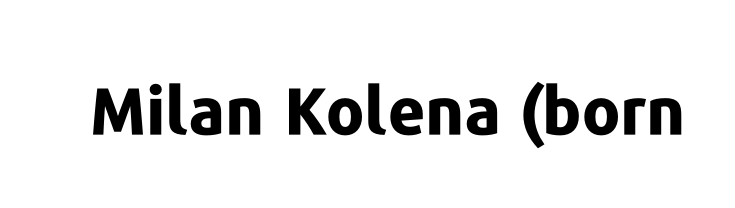
Q: Is the text bold? A: Yes.
Q: Is the text italic (slanted)? A: No, it is upright.
Q: Is the typeface a serif or a sans-serif typeface? A: Sans-serif.
Q: Is the text underlined? A: No.
Q: Is the spacing between letters normal or unusually wide? A: Normal.
Q: Width (condensed, normal, or wide)? A: Normal.
Q: Stroke contrast? A: Low.
Q: x-height? A: Medium.
Q: Monospaced? A: No.
